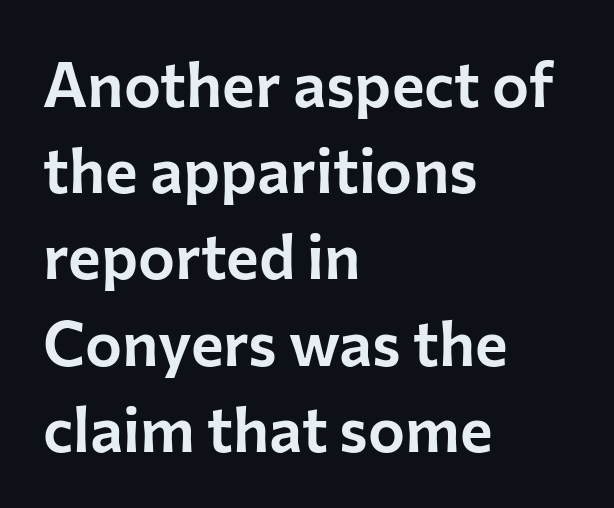
The image shows 62 px sans-serif type, upright; set left-aligned, normal line spacing (1.39x), normal letter spacing, not underlined; low stroke contrast and a medium x-height.
